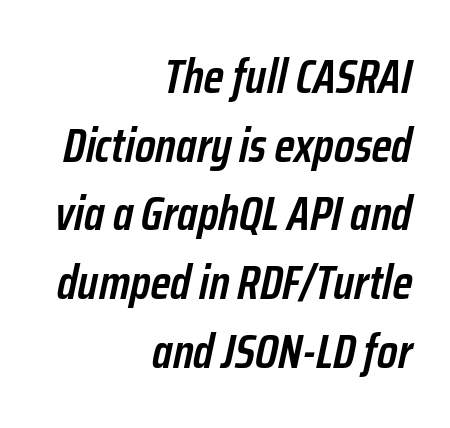
The image shows 48 px semibold, condensed type, italic (leaning right); set right-aligned, normal line spacing (1.43x), normal letter spacing, not underlined; low stroke contrast and a medium x-height.
